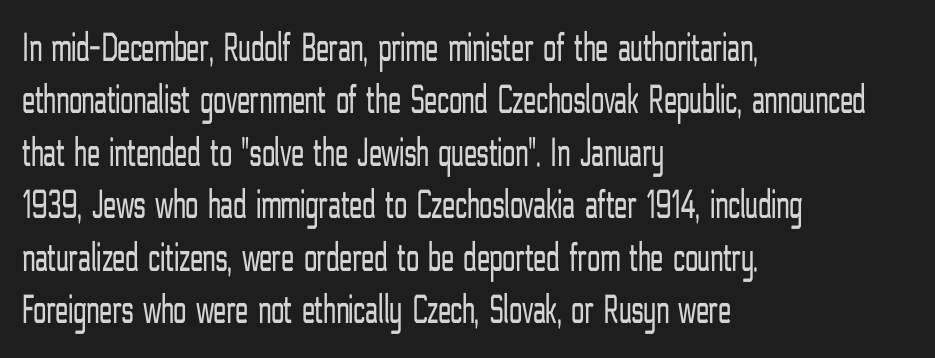
A typesetter would call this proportional, since set widths differ per character. Check the space under the baseline: it is left empty. When letters stand straight like this, we call the style roman or upright. The designer left line spacing at the default.
